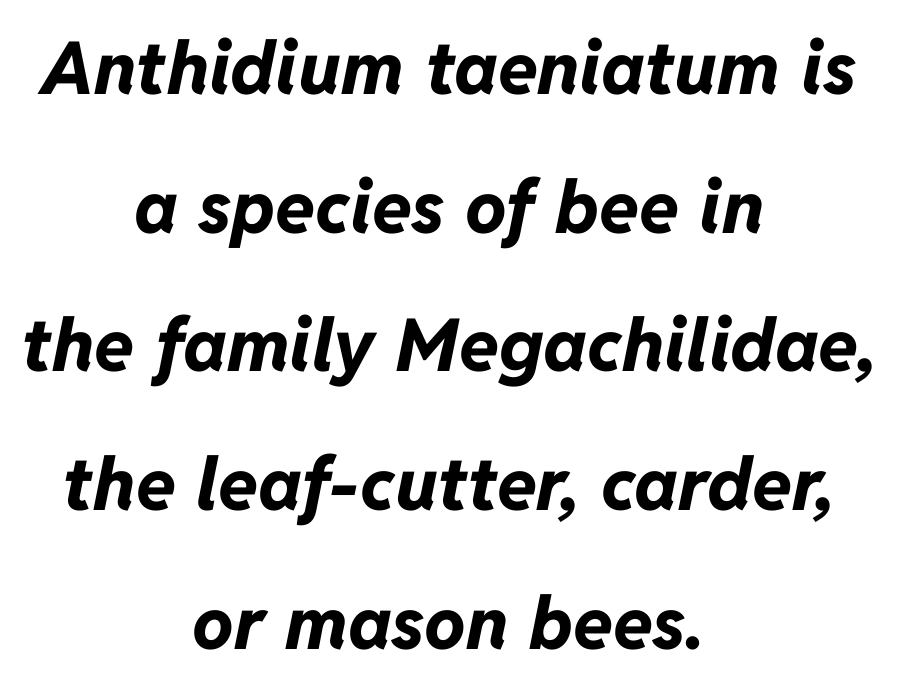
The image shows 73 px bold type, italic (leaning right); set centered, loose line spacing (1.9x), normal letter spacing, not underlined; low stroke contrast and a medium x-height.
